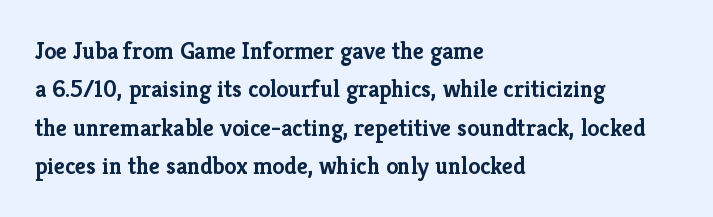
Q: Is the text bold? A: Yes.
Q: Is the text italic (slanted)? A: No, it is upright.
Q: Is the text underlined? A: No.
Q: How is the paragraph aligned? A: Left-aligned.
Q: Is the spacing between letters normal or unusually wide? A: Normal.
Q: Is the spacing between lines tight, normal or loose? A: Normal.
